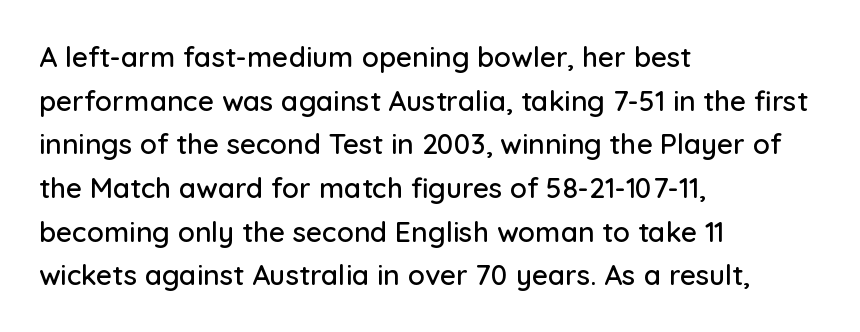
Q: Is the text italic (slanted)? A: No, it is upright.
Q: Is the typeface a serif or a sans-serif typeface? A: Sans-serif.
Q: Is the text underlined? A: No.
Q: How is the paragraph aligned? A: Left-aligned.
Q: Is the spacing between letters normal or unusually wide? A: Normal.
Q: Is the spacing between lines tight, normal or loose? A: Normal.
Q: Width (condensed, normal, or wide)? A: Normal.
Q: Stroke contrast? A: Low.
Q: x-height? A: Medium.
Q: Monospaced? A: No.
